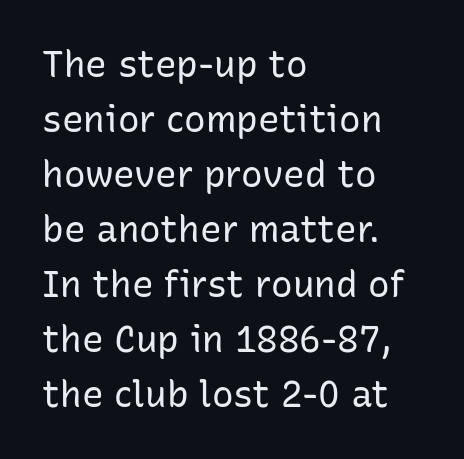
Q: Is the text bold? A: No.
Q: Is the text italic (slanted)? A: No, it is upright.
Q: Is the typeface a serif or a sans-serif typeface? A: Sans-serif.
Q: Is the text underlined? A: No.
Q: How is the paragraph aligned? A: Left-aligned.
Q: Is the spacing between letters normal or unusually wide? A: Normal.
Q: Is the spacing between lines tight, normal or loose? A: Normal.
Q: Width (condensed, normal, or wide)? A: Normal.
Q: Stroke contrast? A: Low.
Q: x-height? A: Medium.
Q: Monospaced? A: No.
